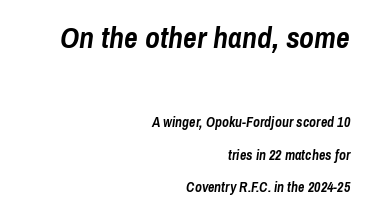
Q: Is the text bold? A: Yes.
Q: Is the text italic (slanted)? A: Yes, it leans right by about 8 degrees.
Q: Is the text underlined? A: No.
Q: How is the paragraph aligned? A: Right-aligned.
Q: Is the spacing between letters normal or unusually wide? A: Normal.
Q: Is the spacing between lines tight, normal or loose? A: Loose.
Q: Which block of text is set in a larger size, the first (top) or the second (bottom)? A: The first (top) one.
Q: Width (condensed, normal, or wide)? A: Condensed.
Q: Stroke contrast? A: Low.
Q: x-height? A: Medium.
Q: Monospaced? A: No.
